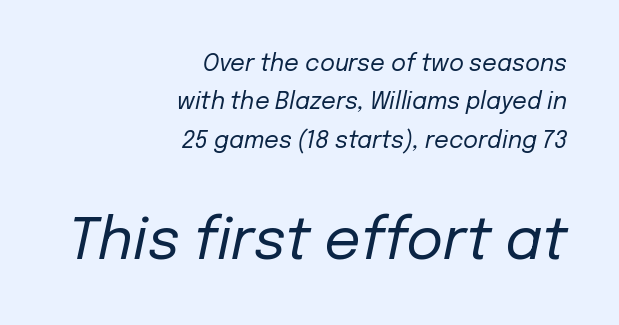
Q: Is the text bold? A: No.
Q: Is the text italic (slanted)? A: Yes, it leans right by about 12 degrees.
Q: Is the text underlined? A: No.
Q: How is the paragraph aligned? A: Right-aligned.
Q: Is the spacing between letters normal or unusually wide? A: Normal.
Q: Is the spacing between lines tight, normal or loose? A: Normal.
Q: Which block of text is set in a larger size, the first (top) or the second (bottom)? A: The second (bottom) one.
Q: Width (condensed, normal, or wide)? A: Normal.
Q: Stroke contrast? A: Low.
Q: x-height? A: Medium.
Q: Monospaced? A: No.
